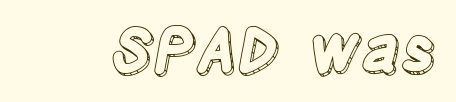
{"width": "condensed", "x_height": "large", "monospaced": "no", "underline": "no", "letter_spacing": "normal", "letter_spacing_em": 0.0, "glyph_px": 60}
